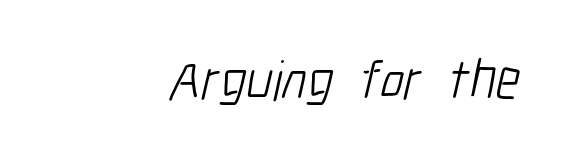
These lines are rendered in a variable-pitch font. Here the glyphs are tracked normally, forming tight word shapes. Only glyphs here, with clear space below each row. Weight: regular or lighter. Each letter's strokes conclude bluntly, with no projecting serifs.
